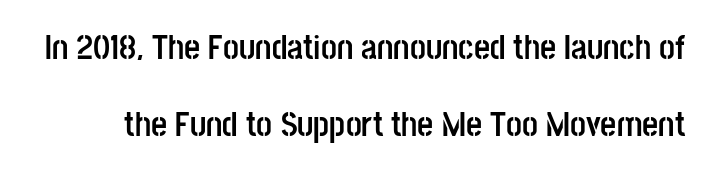
The image shows 35 px semibold, condensed sans-serif type, upright; set loose line spacing (2.2x), normal letter spacing, not underlined; low stroke contrast and a large x-height.
